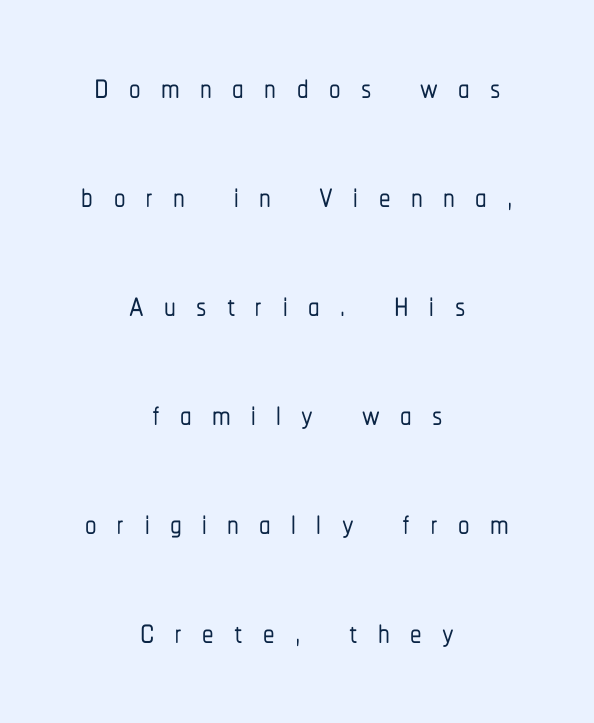
Q: Is the text italic (slanted)? A: No, it is upright.
Q: Is the typeface a serif or a sans-serif typeface? A: Sans-serif.
Q: Is the text underlined? A: No.
Q: How is the paragraph aligned? A: Centered.
Q: Is the spacing between letters normal or unusually wide? A: Unusually wide.
Q: Is the spacing between lines tight, normal or loose? A: Loose.
Q: Width (condensed, normal, or wide)? A: Condensed.
Q: Stroke contrast? A: Low.
Q: x-height? A: Medium.
Q: Monospaced? A: No.
